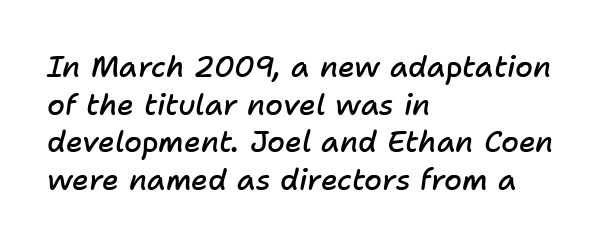
{"italic": "yes", "lean": "right", "slant_degrees": 11, "bold": "semi", "weight": "semibold", "width": "normal", "stroke_contrast": "low", "x_height": "medium", "monospaced": "no", "underline": "no", "align": "left", "line_spacing": "normal", "line_spacing_ratio": 1.3, "letter_spacing": "normal", "letter_spacing_em": 0.0, "glyph_px": 29}
